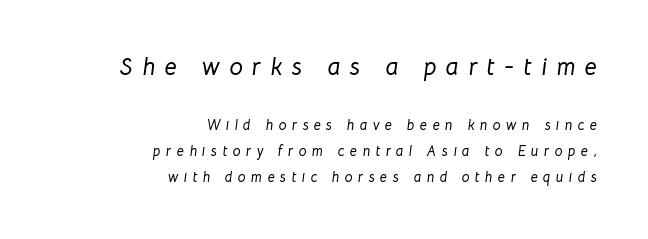
The image shows 24 px text type, italic (leaning right); set right-aligned, line spacing 1.89x, unusually wide letter spacing (+0.39 em), not underlined; the first (top) block is 1.71x larger.
